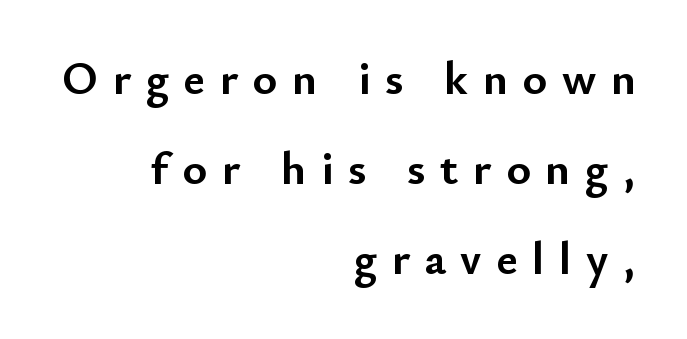
Q: Is the text bold? A: Yes.
Q: Is the text italic (slanted)? A: No, it is upright.
Q: Is the typeface a serif or a sans-serif typeface? A: Sans-serif.
Q: Is the text underlined? A: No.
Q: How is the paragraph aligned? A: Right-aligned.
Q: Is the spacing between letters normal or unusually wide? A: Unusually wide.
Q: Is the spacing between lines tight, normal or loose? A: Loose.
Q: Width (condensed, normal, or wide)? A: Normal.
Q: Stroke contrast? A: Low.
Q: x-height? A: Small.
Q: Monospaced? A: No.
